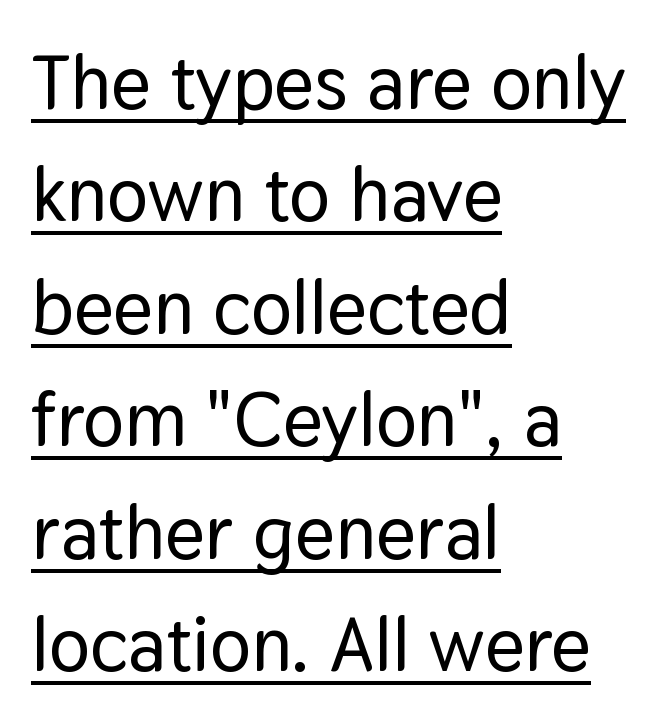
Q: Is the text italic (slanted)? A: No, it is upright.
Q: Is the typeface a serif or a sans-serif typeface? A: Sans-serif.
Q: Is the text underlined? A: Yes.
Q: How is the paragraph aligned? A: Left-aligned.
Q: Is the spacing between letters normal or unusually wide? A: Normal.
Q: Is the spacing between lines tight, normal or loose? A: Normal.
Q: Width (condensed, normal, or wide)? A: Normal.
Q: Stroke contrast? A: Low.
Q: x-height? A: Medium.
Q: Monospaced? A: No.
